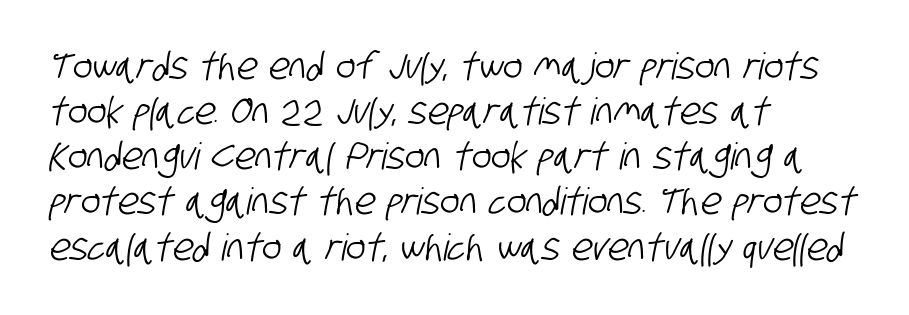
The passage shown is not underscored anywhere. This sample is left-justified, so line endings fall wherever the words run out. Between one letter and the next there's only the usual sliver of space. You could not count columns in this text — the font is proportionally spaced. Note: no serifs on the glyphs.
